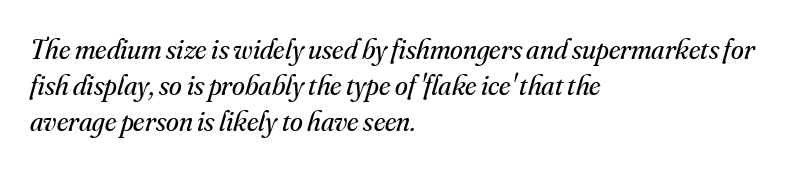
{"serif": "yes", "italic": "yes", "lean": "right", "slant_degrees": 16, "bold": "no", "weight": "regular", "width": "normal", "stroke_contrast": "medium", "x_height": "small", "monospaced": "no", "underline": "no", "align": "left", "line_spacing_ratio": 1.24, "letter_spacing": "normal", "letter_spacing_em": 0.0, "glyph_px": 29}
